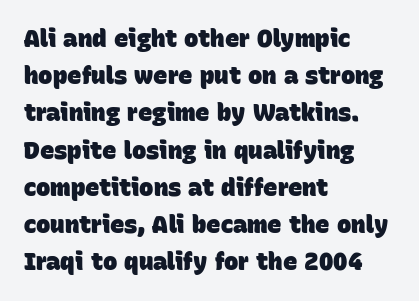
Q: Is the text bold? A: Yes.
Q: Is the text underlined? A: No.
Q: How is the paragraph aligned? A: Left-aligned.
Q: Is the spacing between letters normal or unusually wide? A: Normal.
Q: Is the spacing between lines tight, normal or loose? A: Normal.
